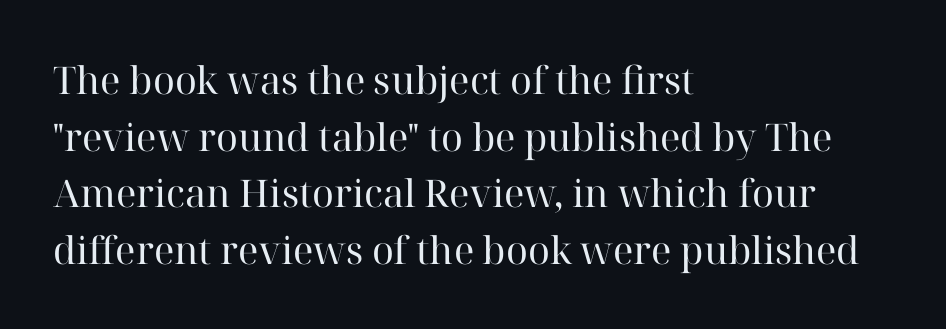
Short and long lines alike share a common starting point at left. Unlike a clean sans, this face finishes its strokes with serifs. Is the stroke heavy? The answer is a plain regular-or-lighter. The tracking reads as untouched default to a designer's eye. A bare baseline throughout the passage. The axis of the letterforms is exactly vertical.
